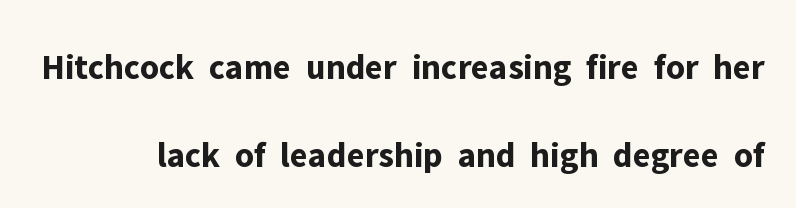
{"serif": "no", "italic": "no", "bold": "yes", "weight": "bold", "width": "normal", "stroke_contrast": "low", "x_height": "medium", "monospaced": "no", "underline": "no", "line_spacing": "loose", "line_spacing_ratio": 2.45, "letter_spacing": "normal", "letter_spacing_em": 0.0, "glyph_px": 36}
